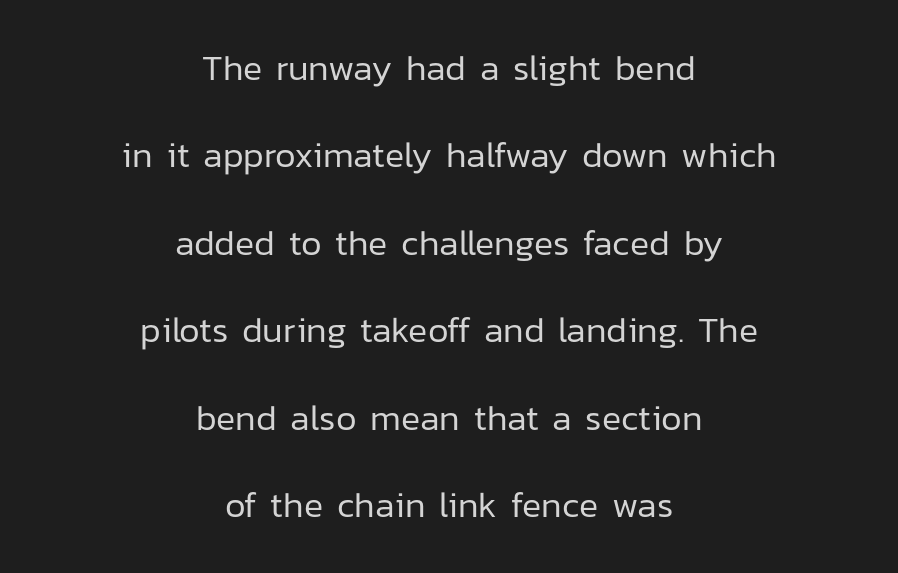
The image shows 36 px regular-weight sans-serif type, upright; set centered, loose line spacing (2.43x), normal letter spacing, not underlined; low stroke contrast and a medium x-height.
